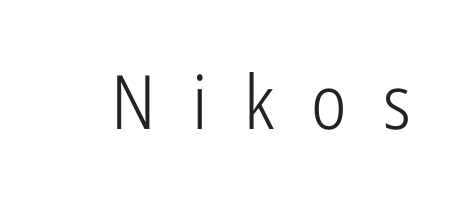
The image shows 75 px light, condensed sans-serif type, upright; set unusually wide letter spacing (+0.49 em), not underlined; low stroke contrast and a medium x-height.
